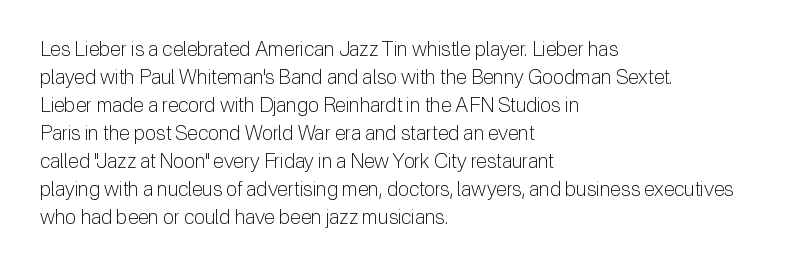
A roman cut, with each character standing at attention. Compared with a centered layout, this one pins lines to the left instead. Evenly set lines give the paragraph a standard silhouette. Heft: none added — not bold. The baseline area is clear.
